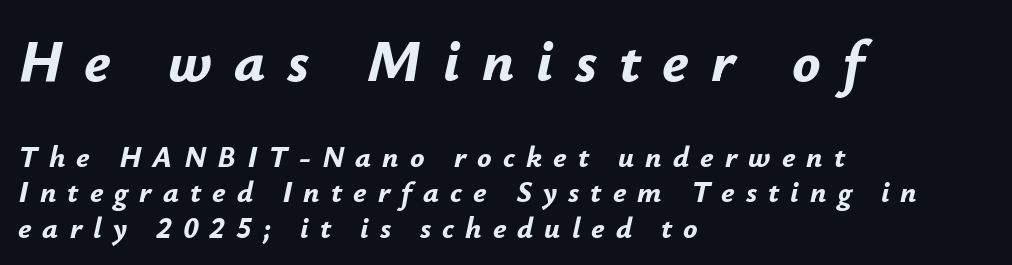
Q: Is the text bold? A: Yes.
Q: Is the text italic (slanted)? A: Yes, it leans right by about 12 degrees.
Q: Is the text underlined? A: No.
Q: How is the paragraph aligned? A: Left-aligned.
Q: Is the spacing between letters normal or unusually wide? A: Unusually wide.
Q: Which block of text is set in a larger size, the first (top) or the second (bottom)? A: The first (top) one.
Q: Width (condensed, normal, or wide)? A: Normal.
Q: Stroke contrast? A: Low.
Q: x-height? A: Small.
Q: Monospaced? A: No.
